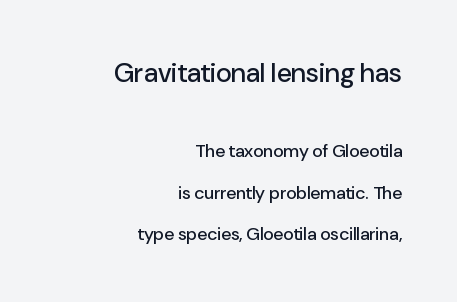
The image shows 27 px text type, upright; set right-aligned, loose line spacing (2.31x), normal letter spacing, not underlined; the first (top) block is 1.5x larger.
